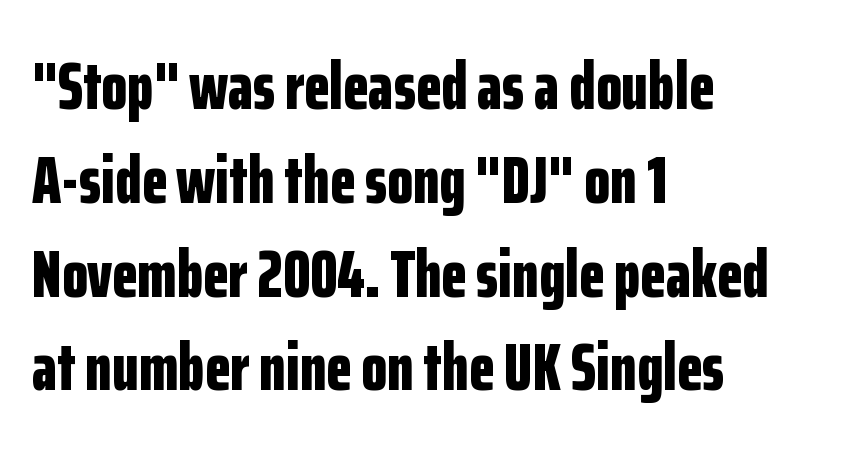
You could not count columns in this text — the font is proportionally spaced. The font is running at its bold setting. This rendering employs a face without finishing strokes, i.e., a sans-serif. The zone under the glyphs is completely vacant. Baseline-to-baseline distance is the conventional proportion of letter height.
